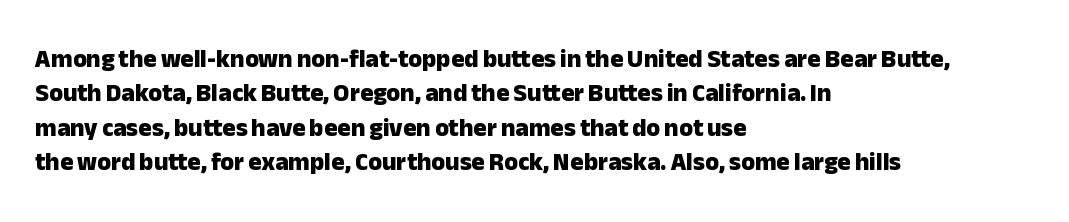
{"italic": "no", "bold": "yes", "underline": "no", "align": "left", "line_spacing": "normal", "line_spacing_ratio": 1.38, "letter_spacing": "normal", "letter_spacing_em": 0.0, "glyph_px": 25}
